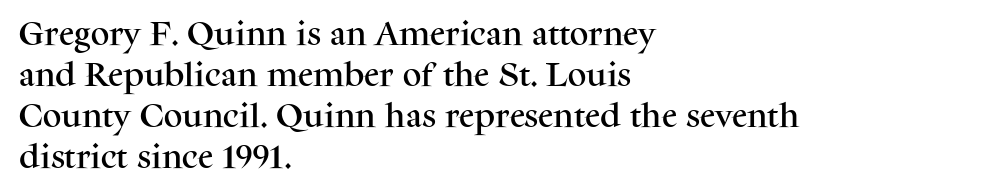
Descenders hang freely into open space. The font's upright variant was chosen for this text. Alignment: flush left. Leading: standard. The letterforms sit shoulder to shoulder at normal distance.
